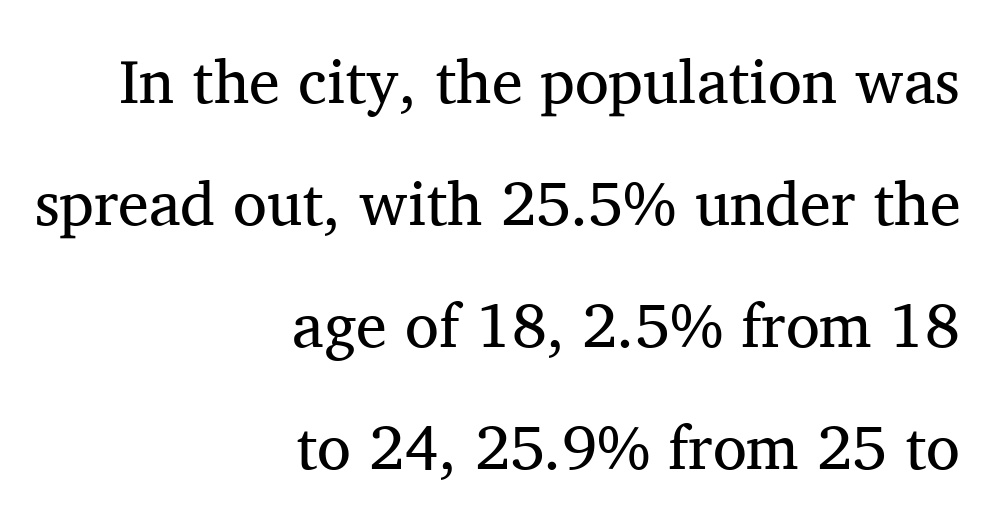
Q: Is the text bold? A: No.
Q: Is the text italic (slanted)? A: No, it is upright.
Q: Is the typeface a serif or a sans-serif typeface? A: Serif.
Q: Is the text underlined? A: No.
Q: How is the paragraph aligned? A: Right-aligned.
Q: Is the spacing between letters normal or unusually wide? A: Normal.
Q: Is the spacing between lines tight, normal or loose? A: Loose.
Q: Width (condensed, normal, or wide)? A: Normal.
Q: Stroke contrast? A: Medium.
Q: x-height? A: Medium.
Q: Monospaced? A: No.
